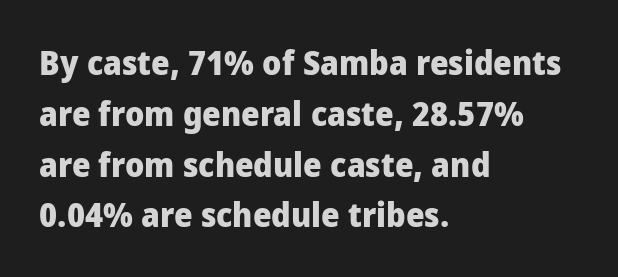
Look at the bottom of the vertical strokes: they stop flat, with no serifs. Where is the straight margin? On the left. How are the letters spaced? Ordinarily, with no added tracking. Rendered with straight, roman letterforms.
